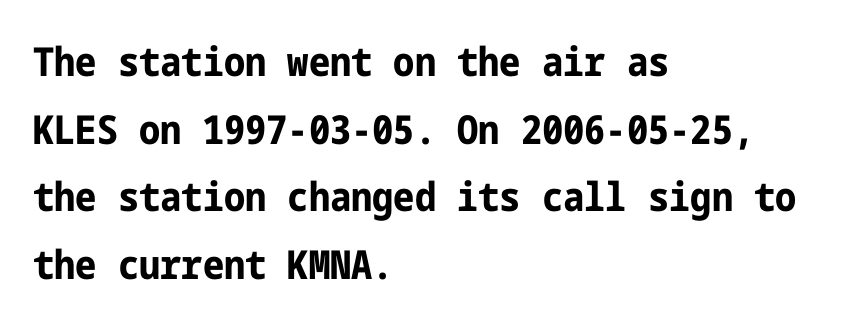
Q: Is the text bold? A: Yes.
Q: Is the text italic (slanted)? A: No, it is upright.
Q: Is the typeface a serif or a sans-serif typeface? A: Sans-serif.
Q: Is the text underlined? A: No.
Q: How is the paragraph aligned? A: Left-aligned.
Q: Is the spacing between letters normal or unusually wide? A: Normal.
Q: Is the spacing between lines tight, normal or loose? A: Normal.
Q: Width (condensed, normal, or wide)? A: Condensed.
Q: Stroke contrast? A: Low.
Q: x-height? A: Medium.
